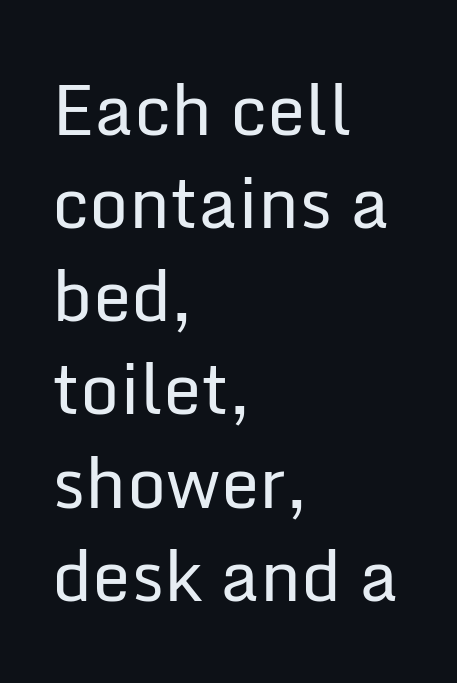
Regular leading. Characters remain perfectly vertical along every line. Where is the straight margin? On the left. Standard letterfit; no display-style spreading of the glyphs.
